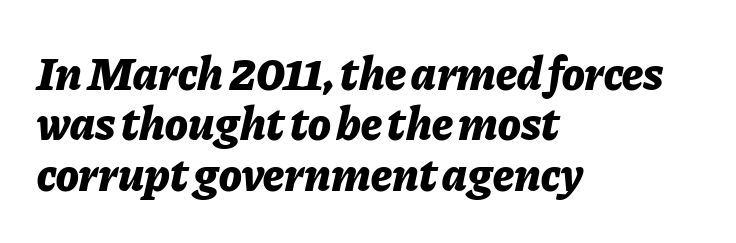
These words are printed bold, with thick strokes throughout. The passage shown is typed in a proportional face where columns would drift. Reading down the column, the eye jumps only a short way to each next line. Each line starts at the same left margin while the right side varies.
